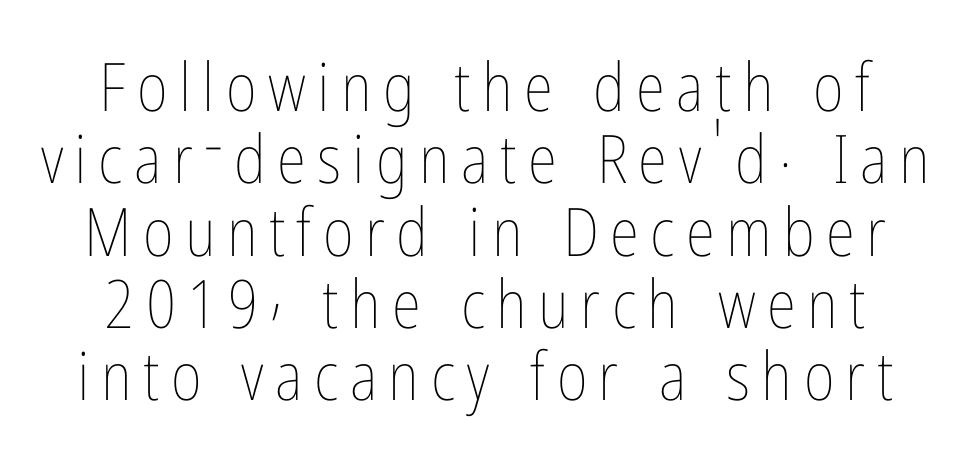
{"italic": "no", "bold": "no", "weight": "thin", "width": "condensed", "stroke_contrast": "low", "x_height": "medium", "monospaced": "no", "underline": "no", "line_spacing": "tight", "line_spacing_ratio": 1.08, "glyph_px": 67}
